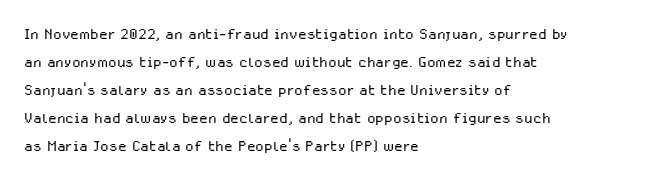
A roman cut, with each character standing at attention. Compared with a centered layout, this one pins lines to the left instead. Evenly set lines give the paragraph a standard silhouette. Heft: none added — not bold. The baseline area is clear.
